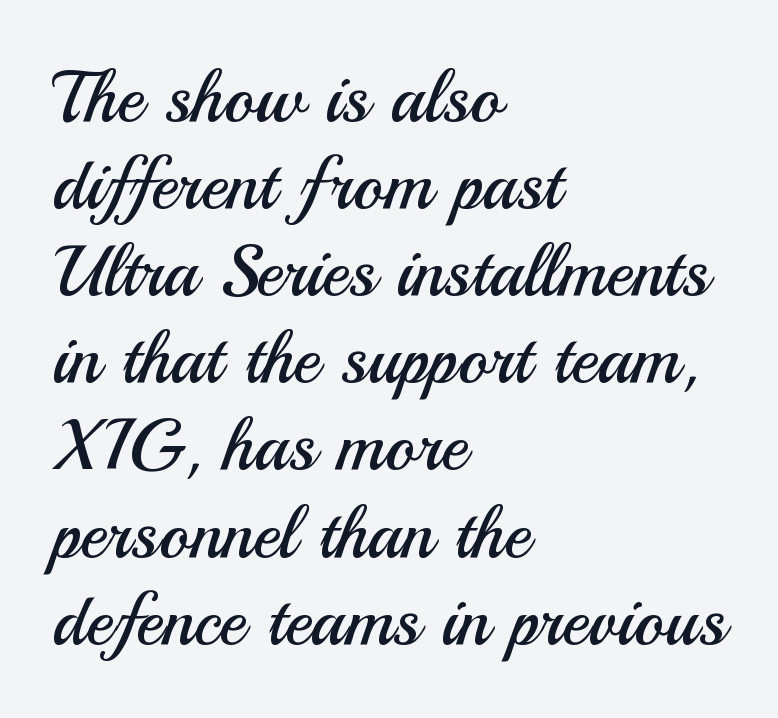
The passage shown has conventional tracking throughout. A clean baseline with only descenders dipping below it. All the whitespace from short lines collects on the right. A sans-serif font was chosen for this passage.
